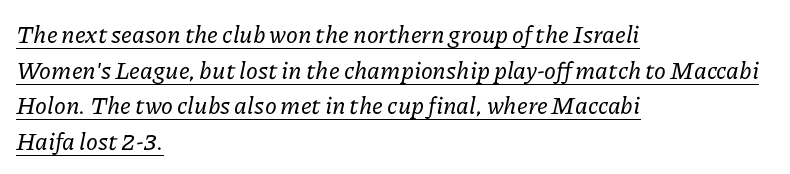
Emphasis-style slanted type is in use. Reading down the block, your eye returns to a fixed left position each line. Students, observe: this is what conventionally led text looks like. Underline: present. Words appear dense and cohesive because spacing is normal.
